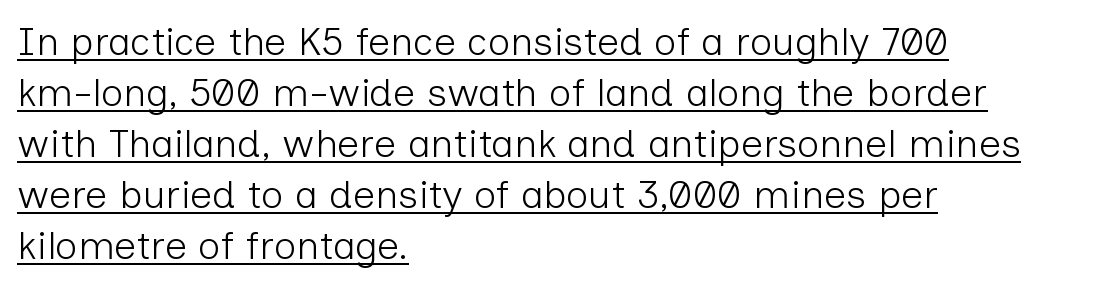
{"serif": "no", "italic": "no", "bold": "no", "weight": "light", "width": "normal", "stroke_contrast": "low", "x_height": "medium", "monospaced": "no", "underline": "yes", "align": "left", "line_spacing": "normal", "line_spacing_ratio": 1.31, "letter_spacing": "normal", "letter_spacing_em": 0.0, "glyph_px": 39}
